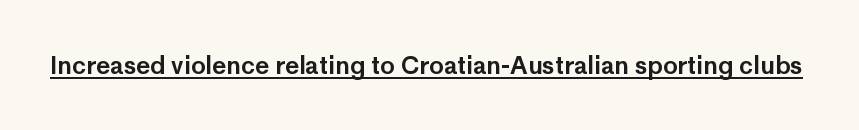
{"italic": "no", "underline": "yes", "letter_spacing": "normal", "letter_spacing_em": 0.0, "glyph_px": 24}
